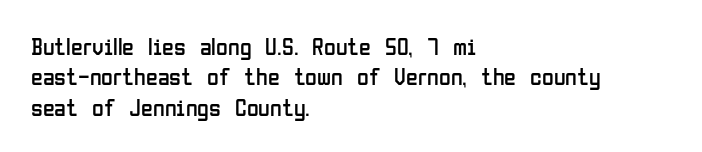
Q: Is the text bold? A: No.
Q: Is the text italic (slanted)? A: No, it is upright.
Q: Is the text underlined? A: No.
Q: How is the paragraph aligned? A: Left-aligned.
Q: Is the spacing between letters normal or unusually wide? A: Normal.
Q: Is the spacing between lines tight, normal or loose? A: Normal.
